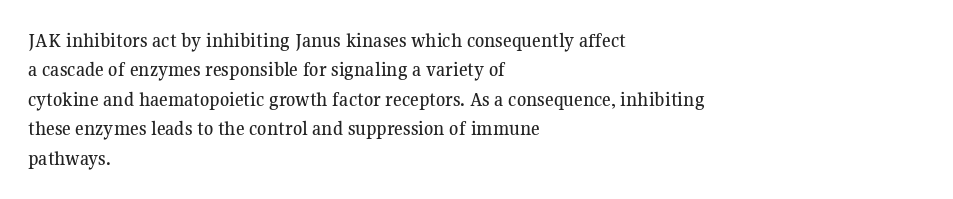
{"italic": "no", "underline": "no", "align": "left", "line_spacing": "normal", "line_spacing_ratio": 1.4, "letter_spacing": "normal", "letter_spacing_em": 0.0, "glyph_px": 21}
